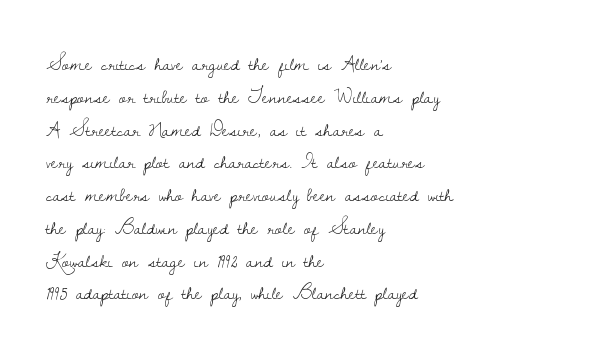
The rows are spaced the way most documents space them. These lines stack with their left ends in a neat column. The space beneath each line is pristine and unruled. This sample uses plain, unmodified letter spacing. Stem width sits at or under what a default text font uses.
